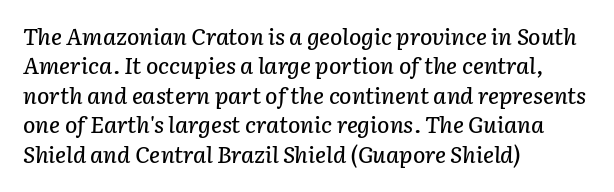
Q: Is the text italic (slanted)? A: Yes, it leans right by about 3 degrees.
Q: Is the text underlined? A: No.
Q: How is the paragraph aligned? A: Left-aligned.
Q: Is the spacing between letters normal or unusually wide? A: Normal.
Q: Is the spacing between lines tight, normal or loose? A: Normal.
